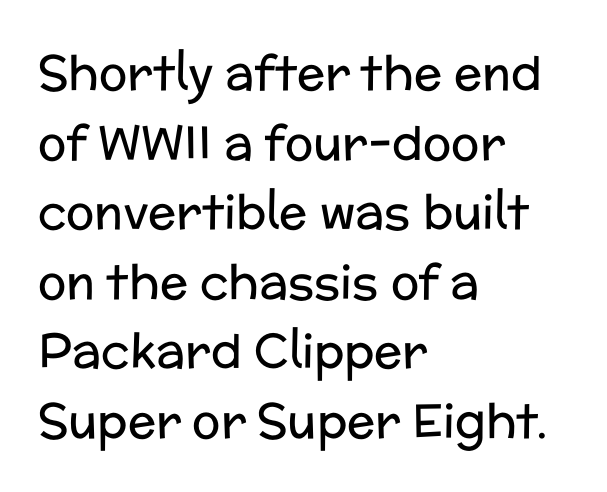
Examine the stroke ends and you'll find no serifs. The gap between lines stays unmarked. The font is comparable to plain body text, perhaps lighter. Varying glyph widths throughout — classic text-font behaviour. Left-aligned paragraph, ragged on the right.
